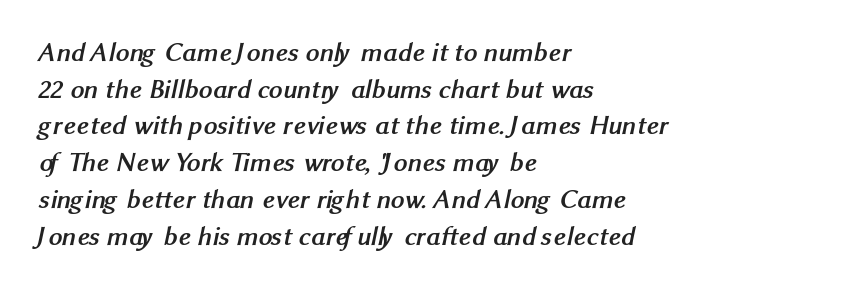
Q: Is the text bold? A: Yes.
Q: Is the text underlined? A: No.
Q: How is the paragraph aligned? A: Left-aligned.
Q: Is the spacing between letters normal or unusually wide? A: Normal.
Q: Is the spacing between lines tight, normal or loose? A: Normal.
